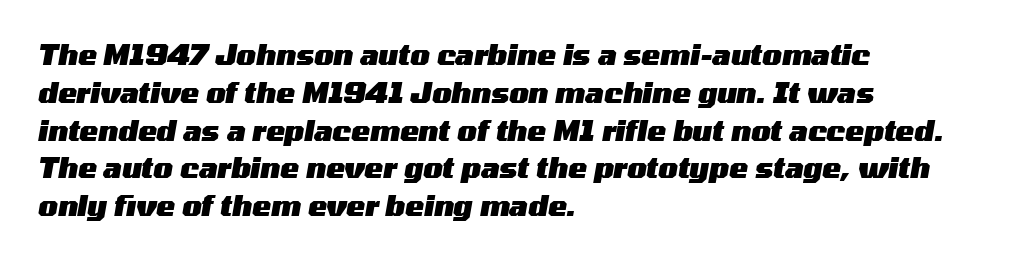
Compared with an ordinary text face, these strokes are far heavier — a full bold. Where is the straight margin? On the left. This sample has the flowing, uneven cadence of proportional lettering. Tracking value appears to be zero — textbook default spacing.
